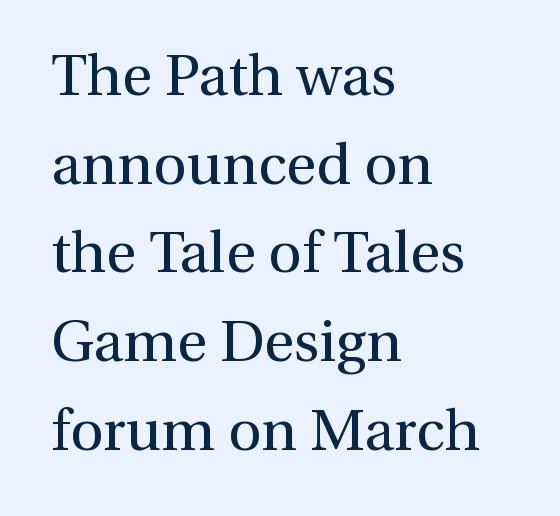
Q: Is the text bold? A: No.
Q: Is the text italic (slanted)? A: No, it is upright.
Q: Is the typeface a serif or a sans-serif typeface? A: Serif.
Q: Is the text underlined? A: No.
Q: How is the paragraph aligned? A: Left-aligned.
Q: Is the spacing between letters normal or unusually wide? A: Normal.
Q: Is the spacing between lines tight, normal or loose? A: Normal.
Q: Width (condensed, normal, or wide)? A: Normal.
Q: Stroke contrast? A: Medium.
Q: x-height? A: Medium.
Q: Monospaced? A: No.
